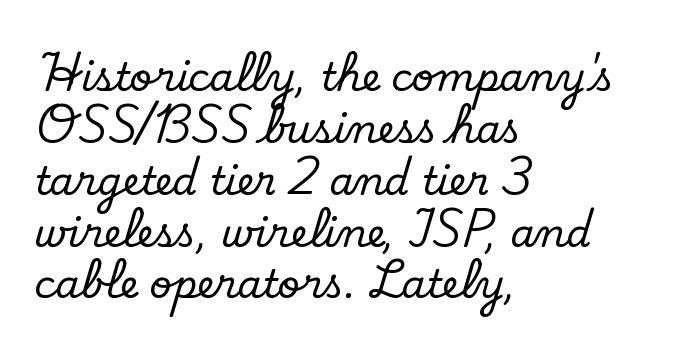
The image shows 39 px serif type; set left-aligned, normal line spacing (1.33x), normal letter spacing, not underlined; low stroke contrast and a small x-height.
